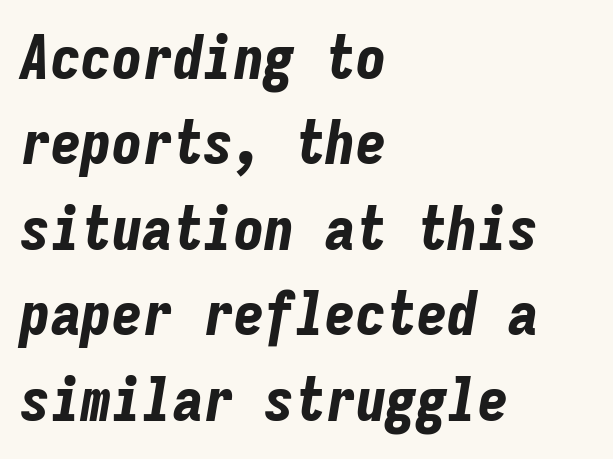
The gaps between neighbouring characters are ordinary and unremarkable. Compared with a centered layout, this one pins lines to the left instead. Bare-footed words on every line. Regarding leading, the lines here are spaced in the standard way. As a designer I'd log this as weight 700, bold. Compared with ordinary roman type, these characters are visibly tilted.
